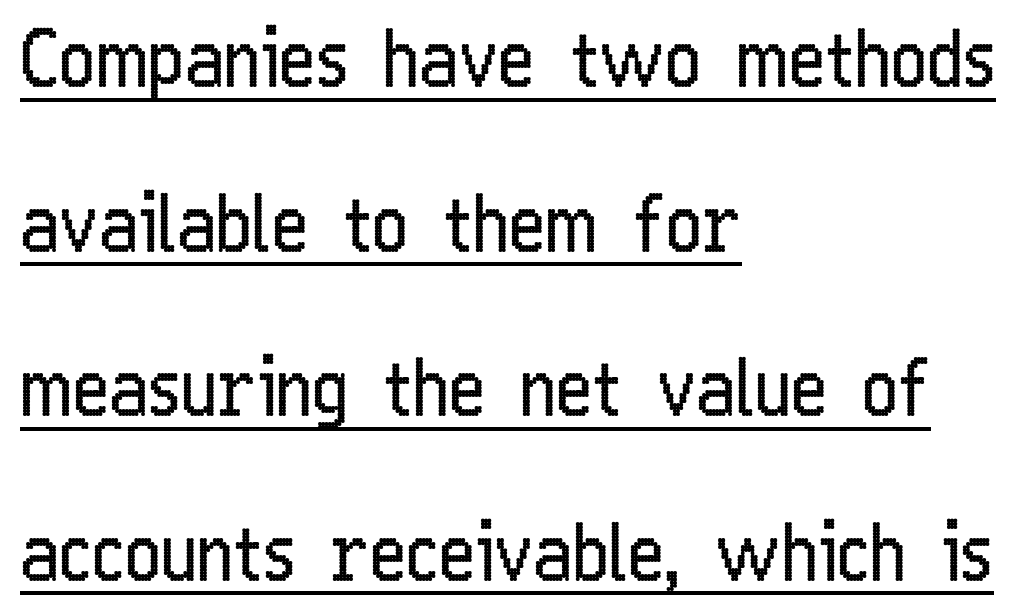
Q: Is the text bold? A: No.
Q: Is the text italic (slanted)? A: No, it is upright.
Q: Is the typeface a serif or a sans-serif typeface? A: Sans-serif.
Q: Is the text underlined? A: Yes.
Q: How is the paragraph aligned? A: Left-aligned.
Q: Is the spacing between letters normal or unusually wide? A: Normal.
Q: Is the spacing between lines tight, normal or loose? A: Loose.
Q: Width (condensed, normal, or wide)? A: Condensed.
Q: Stroke contrast? A: Low.
Q: x-height? A: Medium.
Q: Monospaced? A: No.
